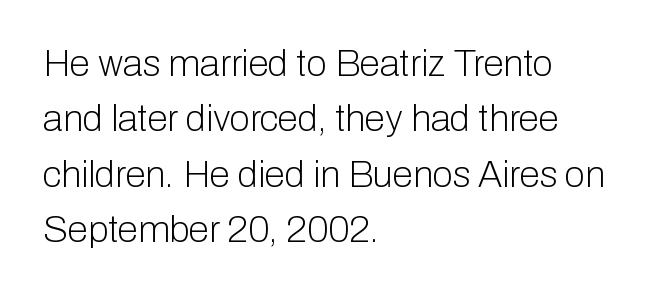
The letters stand upright; this is a roman face. Weight class: somewhere from thin through regular. The ragged edge is on the right, which tells us the setting is flush left. What's the leading like? Ordinary, nothing unusual. A sans-serif font was chosen for this passage. Check the space under the baseline: it is left empty.
